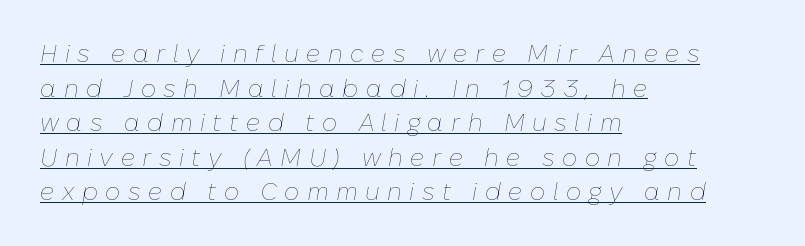
Emphasis-style slanted type is in use. This sample carries an underscore along the baseline area. This sample is left-justified, so line endings fall wherever the words run out. Glyph-to-glyph distance is far greater than everyday printed text. Whoever set this chose a conventional vertical rhythm. Think standard paragraph weight, or any step lighter than that.
